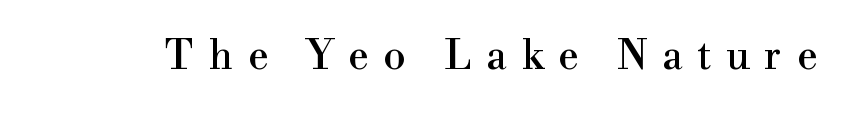
The tracking jumps out immediately: characters are airy and widely separated. Think of a printed novel: that variable character pitch is what you see here. I'd call this a serif setting — the letters wear small feet. The zone under the glyphs is completely vacant.
